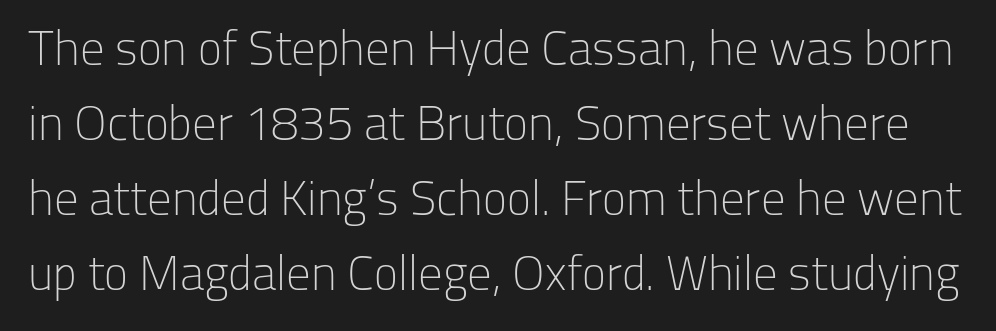
{"serif": "no", "italic": "no", "bold": "no", "weight": "light", "width": "normal", "stroke_contrast": "low", "x_height": "medium", "monospaced": "no", "underline": "no", "line_spacing": "normal", "line_spacing_ratio": 1.53, "letter_spacing": "normal", "letter_spacing_em": 0.0, "glyph_px": 49}
